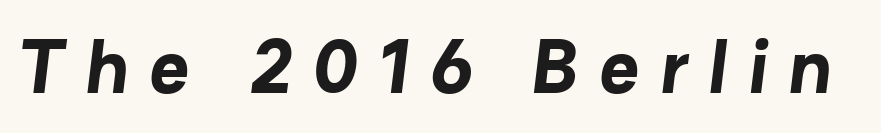
The image shows 76 px bold sans-serif type; set unusually wide letter spacing (+0.28 em), not underlined; low stroke contrast and a medium x-height.
